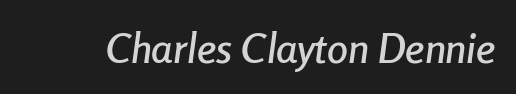
The image shows 42 px condensed type, italic (leaning right); set normal letter spacing, not underlined; low stroke contrast and a medium x-height.
